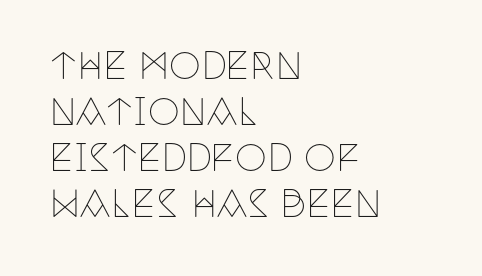
Q: Is the text bold? A: No.
Q: Is the text italic (slanted)? A: No, it is upright.
Q: Is the typeface a serif or a sans-serif typeface? A: Serif.
Q: Is the text underlined? A: No.
Q: How is the paragraph aligned? A: Left-aligned.
Q: Is the spacing between letters normal or unusually wide? A: Normal.
Q: Is the spacing between lines tight, normal or loose? A: Normal.
Q: Width (condensed, normal, or wide)? A: Condensed.
Q: Stroke contrast? A: Low.
Q: x-height? A: Large.
Q: Monospaced? A: No.
